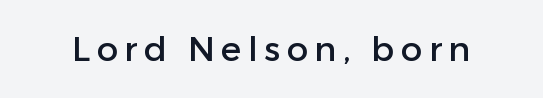
{"serif": "no", "italic": "no", "width": "normal", "stroke_contrast": "low", "x_height": "medium", "monospaced": "no", "underline": "no", "glyph_px": 34}
